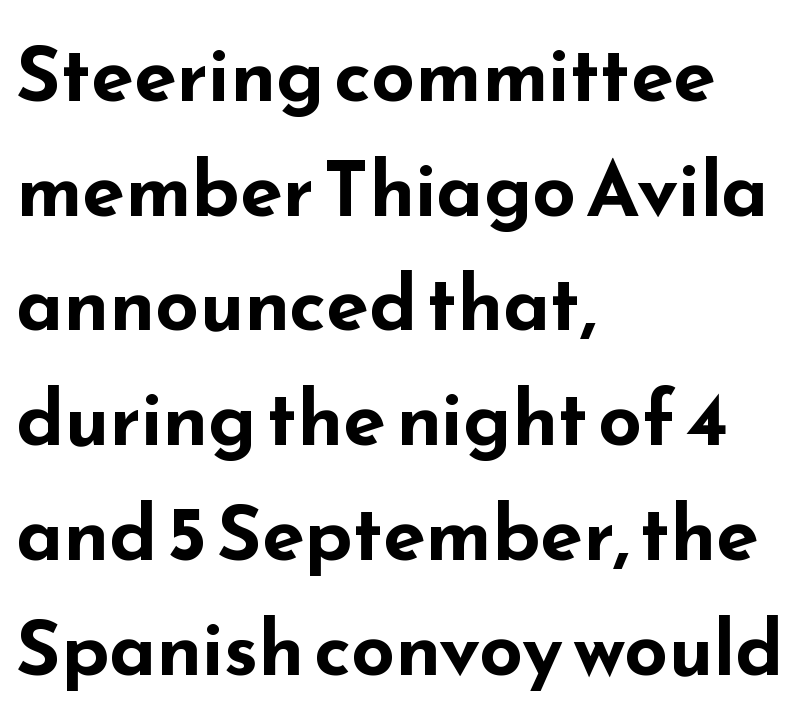
{"serif": "no", "italic": "no", "bold": "yes", "weight": "bold", "width": "wide", "stroke_contrast": "low", "x_height": "small", "monospaced": "no", "underline": "no", "align": "left", "line_spacing": "normal", "line_spacing_ratio": 1.49, "letter_spacing": "normal", "letter_spacing_em": 0.0, "glyph_px": 77}
